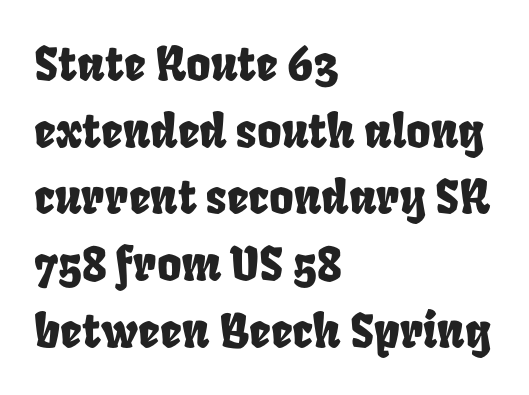
{"width": "condensed", "stroke_contrast": "low", "x_height": "large", "monospaced": "no", "underline": "no", "align": "left", "line_spacing": "normal", "line_spacing_ratio": 1.42, "letter_spacing": "normal", "letter_spacing_em": 0.0, "glyph_px": 47}
